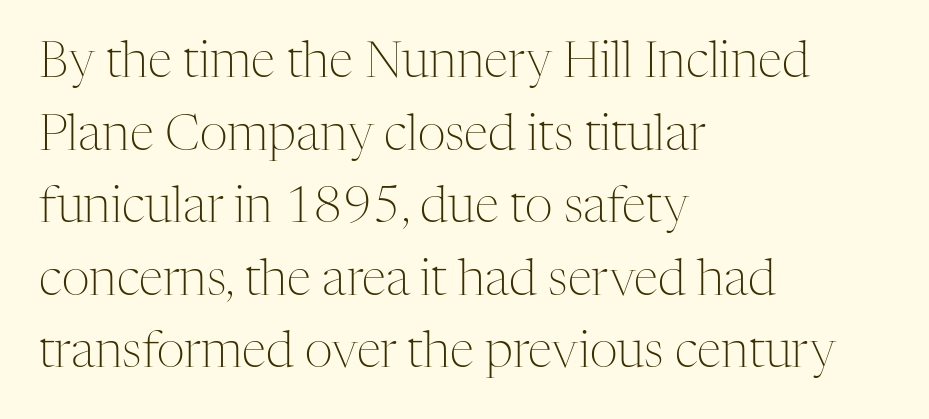
Q: Is the text bold? A: No.
Q: Is the text italic (slanted)? A: No, it is upright.
Q: Is the typeface a serif or a sans-serif typeface? A: Serif.
Q: Is the text underlined? A: No.
Q: How is the paragraph aligned? A: Left-aligned.
Q: Is the spacing between letters normal or unusually wide? A: Normal.
Q: Is the spacing between lines tight, normal or loose? A: Normal.
Q: Width (condensed, normal, or wide)? A: Normal.
Q: Stroke contrast? A: Medium.
Q: x-height? A: Medium.
Q: Monospaced? A: No.
